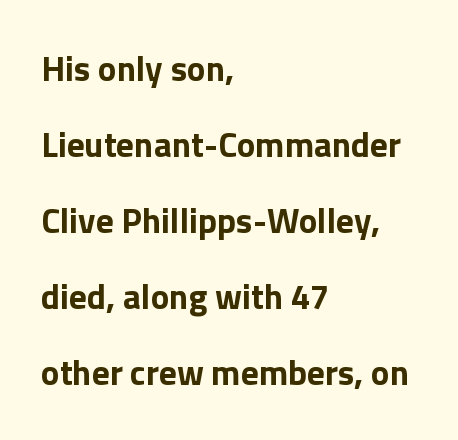
The image shows 35 px bold sans-serif type, upright; set left-aligned, loose line spacing (2.17x), normal letter spacing, not underlined; low stroke contrast and a medium x-height.
